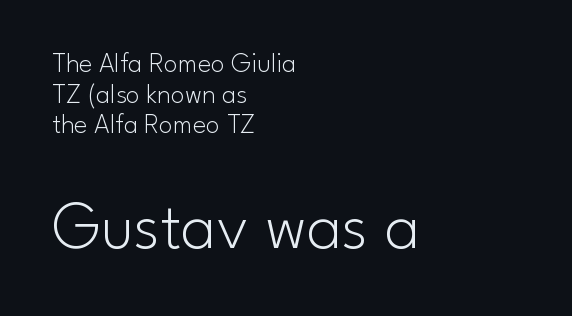
The image shows 69 px light sans-serif type, upright; set left-aligned, tight line spacing (1.09x), normal letter spacing, not underlined; the second (bottom) block is 2.46x larger; low stroke contrast and a small x-height.
